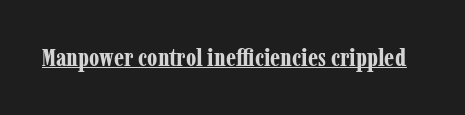
{"italic": "no", "bold": "yes", "underline": "yes", "letter_spacing": "normal", "letter_spacing_em": 0.0, "glyph_px": 25}
